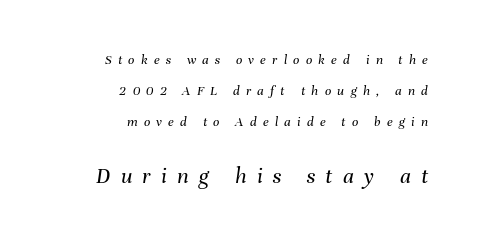
Q: Is the text bold? A: No.
Q: Is the text italic (slanted)? A: Yes, it leans right by about 8 degrees.
Q: Is the text underlined? A: No.
Q: How is the paragraph aligned? A: Right-aligned.
Q: Is the spacing between letters normal or unusually wide? A: Unusually wide.
Q: Is the spacing between lines tight, normal or loose? A: Loose.
Q: Which block of text is set in a larger size, the first (top) or the second (bottom)? A: The second (bottom) one.
